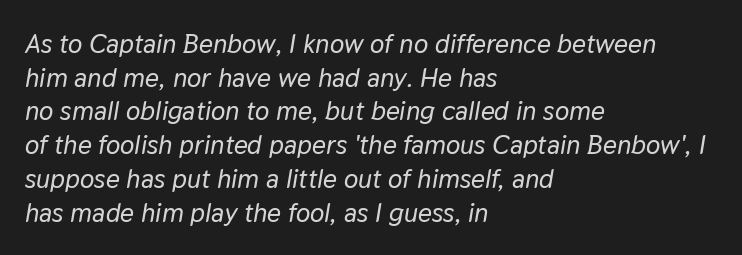
The image shows 27 px text type, italic (leaning right); set left-aligned, normal line spacing (1.25x), normal letter spacing, not underlined.
